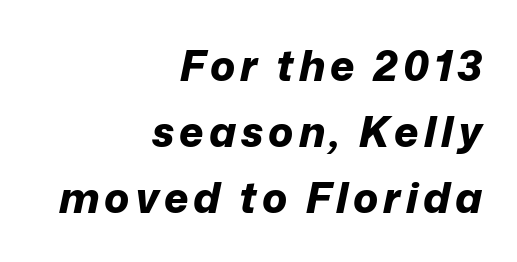
The image shows 42 px bold type, italic (leaning right); set right-aligned, normal line spacing (1.57x), not underlined; low stroke contrast and a medium x-height.
